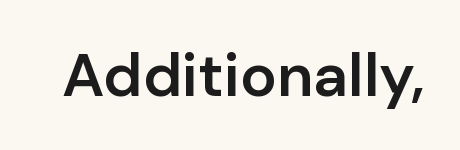
The image shows 61 px semibold sans-serif type, upright; set normal letter spacing, not underlined; low stroke contrast and a medium x-height.
